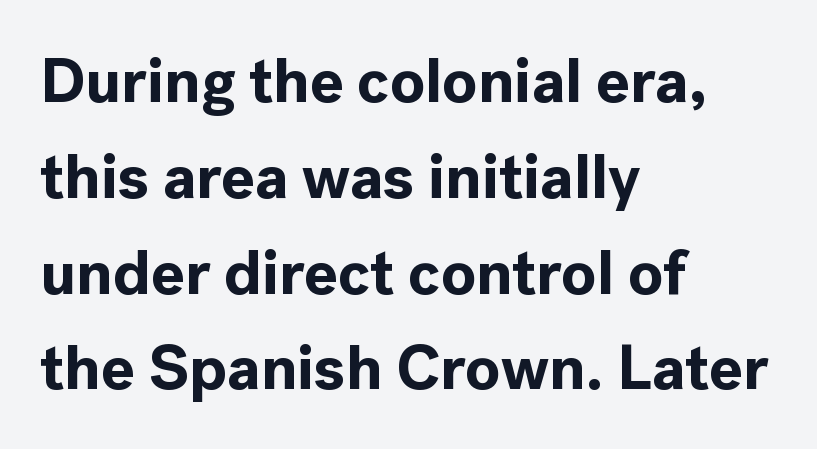
{"serif": "no", "italic": "no", "bold": "yes", "weight": "bold", "width": "normal", "x_height": "medium", "monospaced": "no", "underline": "no", "align": "left", "line_spacing": "normal", "line_spacing_ratio": 1.52, "letter_spacing": "normal", "letter_spacing_em": 0.0, "glyph_px": 63}
